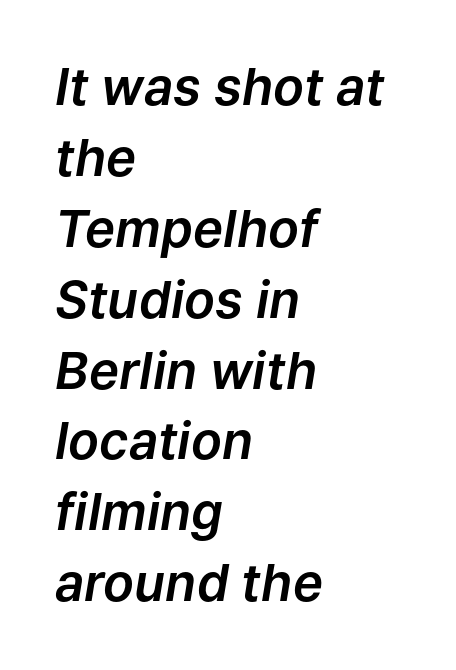
The image shows 51 px text type, italic (leaning right); set left-aligned, normal line spacing (1.39x), normal letter spacing, not underlined; low stroke contrast and a medium x-height.
